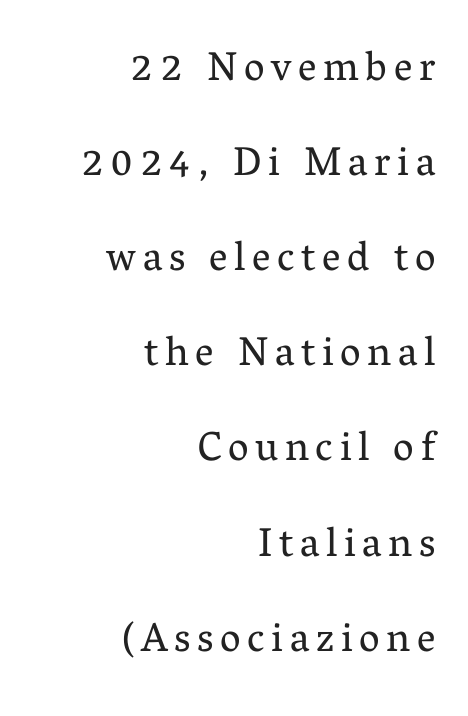
In terms of letterform style, serifs are clearly present. The vertical gap from one line to the next is large. The setting favours the right margin, as signatures and pull-quotes sometimes do. The characters are drawn with everyday or finer stroke widths.
